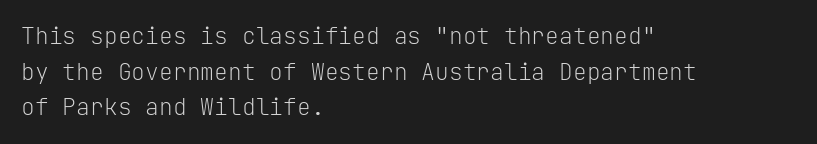
Baseline-to-baseline distance is the conventional proportion of letter height. The passage is arranged the way most books set body copy — flush left. The glyphs are unaccompanied by any horizontal stroke below them. The gaps between neighbouring characters are ordinary and unremarkable.
